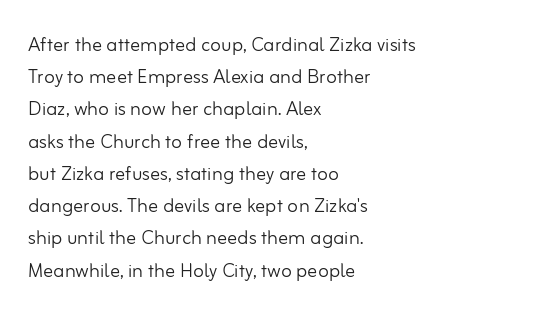
These lines keep a tight, regular rhythm from letter to letter. This sample is left-justified, so line endings fall wherever the words run out. The space between consecutive lines is moderate. Do the letters lean? They stand straight. The passage shown is not underscored anywhere. Stems and bowls with no extra thickness — not bold.
